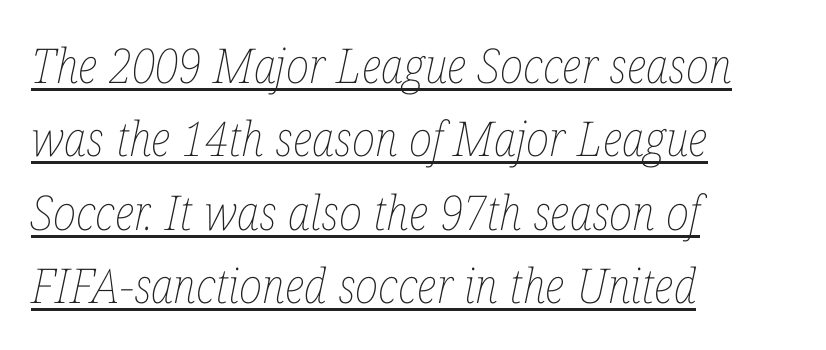
The image shows 48 px thin, condensed type, italic (leaning right); set left-aligned, normal line spacing (1.53x), normal letter spacing, underlined; low stroke contrast and a medium x-height.
